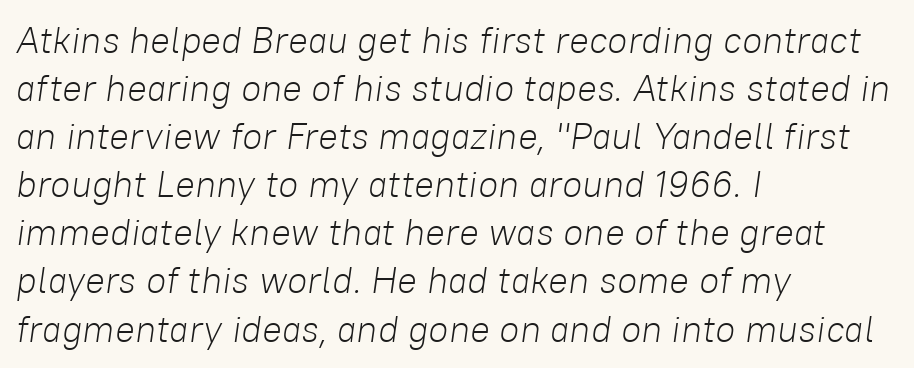
Q: Is the text bold? A: No.
Q: Is the text italic (slanted)? A: Yes, it leans right by about 8 degrees.
Q: Is the text underlined? A: No.
Q: How is the paragraph aligned? A: Left-aligned.
Q: Is the spacing between letters normal or unusually wide? A: Normal.
Q: Is the spacing between lines tight, normal or loose? A: Normal.
Q: Width (condensed, normal, or wide)? A: Normal.
Q: Stroke contrast? A: Low.
Q: x-height? A: Medium.
Q: Monospaced? A: No.
